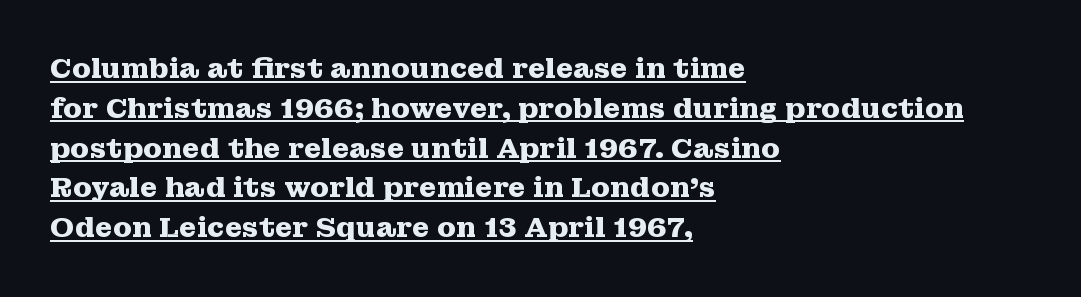
{"serif": "yes", "italic": "no", "bold": "yes", "weight": "heavy", "width": "wide", "stroke_contrast": "medium", "x_height": "medium", "monospaced": "no", "underline": "yes", "align": "left", "line_spacing": "normal", "line_spacing_ratio": 1.42, "letter_spacing": "normal", "letter_spacing_em": 0.0, "glyph_px": 28}
